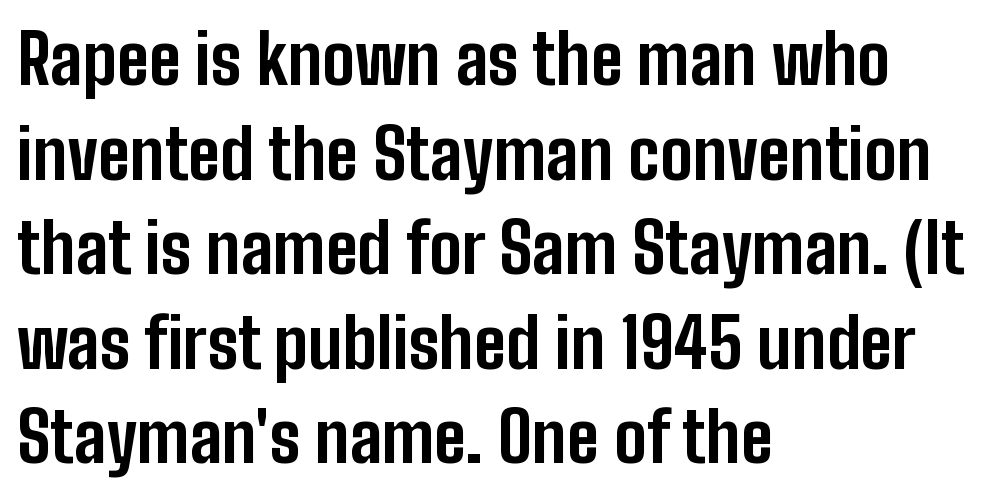
{"serif": "no", "italic": "no", "bold": "yes", "weight": "bold", "width": "condensed", "stroke_contrast": "low", "x_height": "medium", "monospaced": "no", "underline": "no", "align": "left", "line_spacing": "normal", "line_spacing_ratio": 1.37, "letter_spacing": "normal", "letter_spacing_em": 0.0, "glyph_px": 69}
